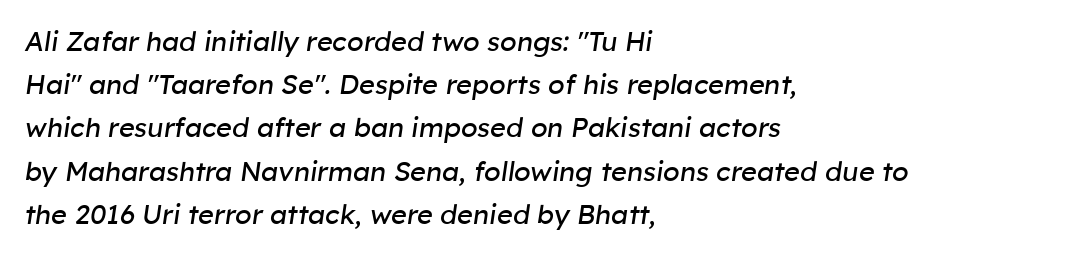
Q: Is the text bold? A: No.
Q: Is the text italic (slanted)? A: Yes, it leans right by about 8 degrees.
Q: Is the text underlined? A: No.
Q: How is the paragraph aligned? A: Left-aligned.
Q: Is the spacing between letters normal or unusually wide? A: Normal.
Q: Is the spacing between lines tight, normal or loose? A: Normal.
